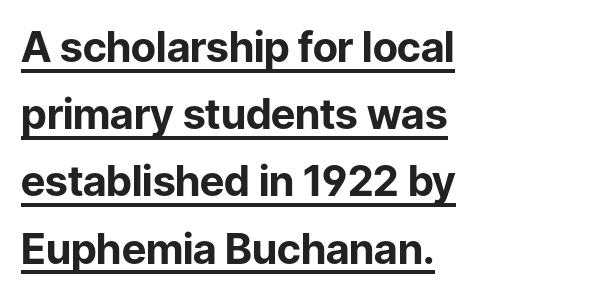
The image shows 42 px bold sans-serif type, upright; set left-aligned, normal line spacing (1.6x), normal letter spacing, underlined; low stroke contrast and a medium x-height.
